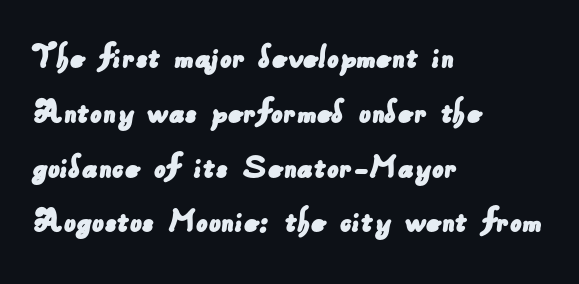
Q: Is the typeface a serif or a sans-serif typeface? A: Sans-serif.
Q: Is the text underlined? A: No.
Q: How is the paragraph aligned? A: Left-aligned.
Q: Is the spacing between letters normal or unusually wide? A: Normal.
Q: Is the spacing between lines tight, normal or loose? A: Normal.
Q: Width (condensed, normal, or wide)? A: Normal.
Q: Stroke contrast? A: Low.
Q: x-height? A: Small.
Q: Monospaced? A: No.
